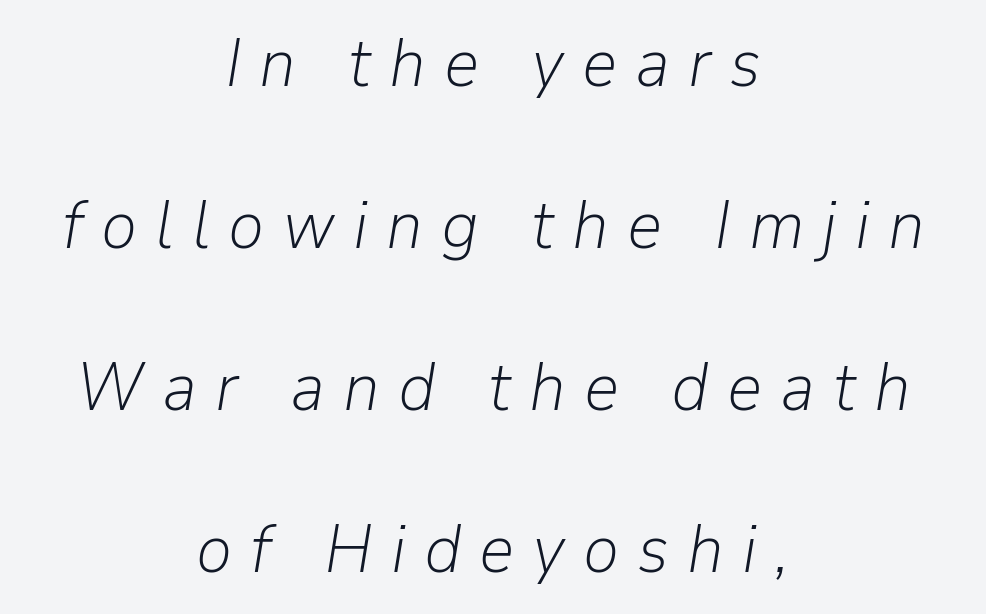
{"italic": "yes", "lean": "right", "slant_degrees": 9, "bold": "no", "weight": "light", "width": "normal", "stroke_contrast": "low", "x_height": "medium", "monospaced": "no", "underline": "no", "align": "center", "line_spacing": "loose", "line_spacing_ratio": 2.35, "letter_spacing": "wide", "letter_spacing_em": 0.26, "glyph_px": 69}
